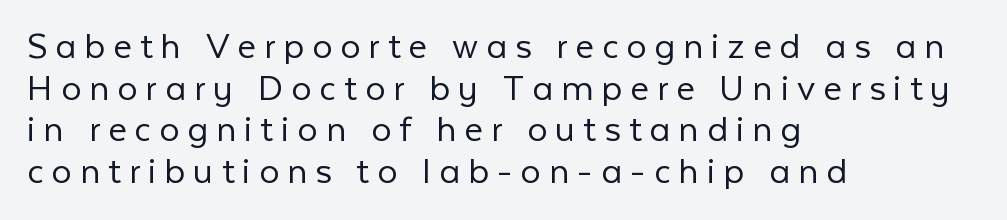
Q: Is the text bold? A: No.
Q: Is the text italic (slanted)? A: No, it is upright.
Q: Is the typeface a serif or a sans-serif typeface? A: Sans-serif.
Q: Is the text underlined? A: No.
Q: How is the paragraph aligned? A: Left-aligned.
Q: Is the spacing between letters normal or unusually wide? A: Unusually wide.
Q: Is the spacing between lines tight, normal or loose? A: Tight.
Q: Width (condensed, normal, or wide)? A: Normal.
Q: Stroke contrast? A: Low.
Q: x-height? A: Medium.
Q: Monospaced? A: No.
